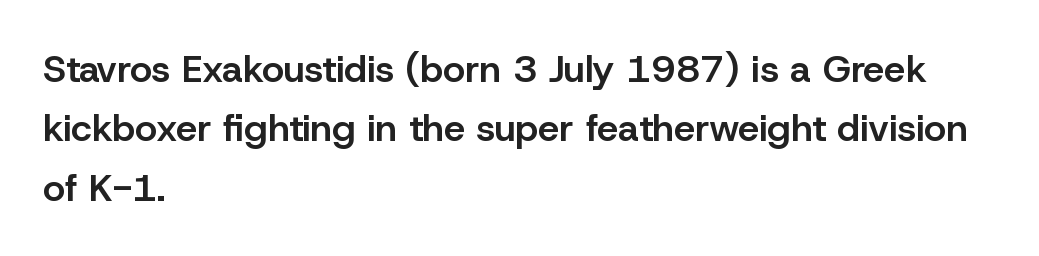
Q: Is the text bold? A: Semi-bold.
Q: Is the text italic (slanted)? A: No, it is upright.
Q: Is the typeface a serif or a sans-serif typeface? A: Sans-serif.
Q: Is the text underlined? A: No.
Q: How is the paragraph aligned? A: Left-aligned.
Q: Is the spacing between letters normal or unusually wide? A: Normal.
Q: Is the spacing between lines tight, normal or loose? A: Normal.
Q: Width (condensed, normal, or wide)? A: Normal.
Q: Stroke contrast? A: Low.
Q: x-height? A: Medium.
Q: Monospaced? A: No.
